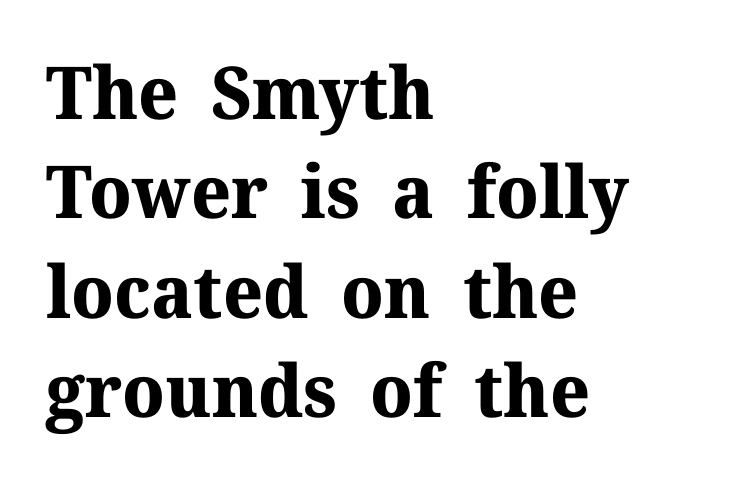
The image shows 73 px bold serif type, upright; set left-aligned, normal line spacing (1.36x), normal letter spacing, not underlined; medium stroke contrast and a medium x-height.
